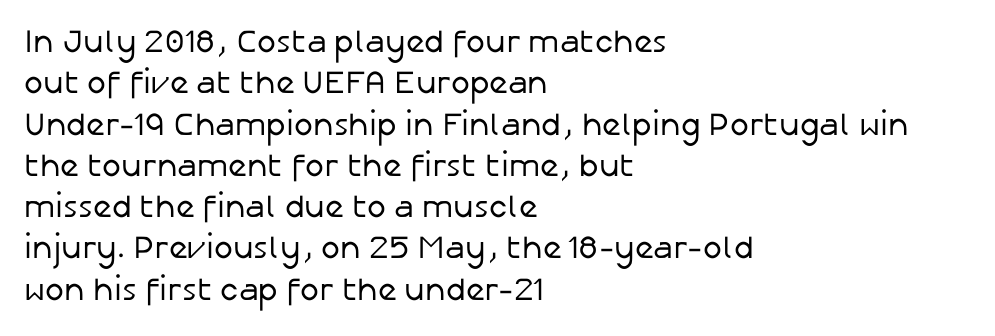
{"serif": "no", "italic": "no", "bold": "no", "weight": "regular", "width": "normal", "stroke_contrast": "low", "x_height": "medium", "monospaced": "no", "underline": "no", "align": "left", "line_spacing": "normal", "line_spacing_ratio": 1.29, "letter_spacing": "normal", "letter_spacing_em": 0.0, "glyph_px": 32}
